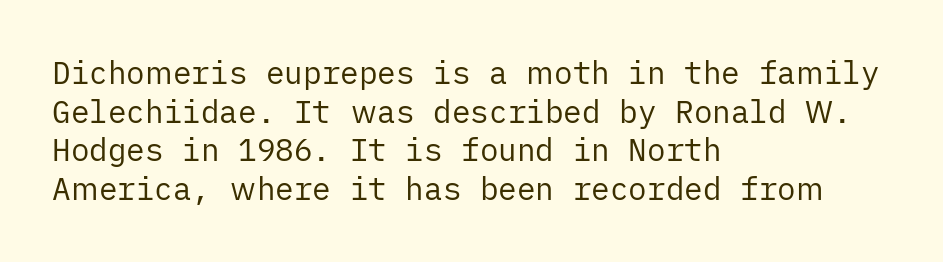
The image shows 31 px regular-weight sans-serif type, upright; set left-aligned, normal line spacing (1.25x), normal letter spacing, not underlined; low stroke contrast and a medium x-height.
